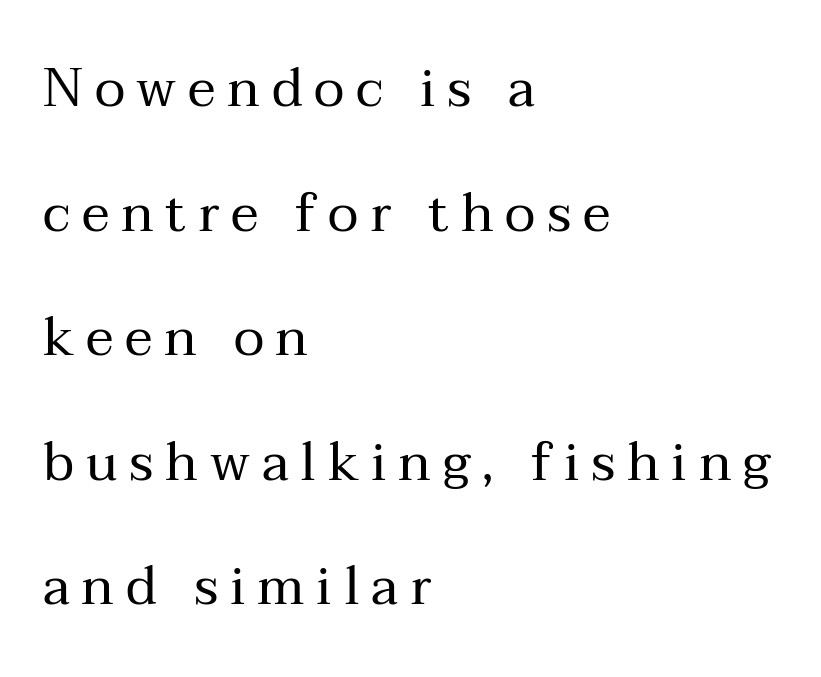
The image shows 53 px regular-weight serif type, upright; set left-aligned, loose line spacing (2.35x), unusually wide letter spacing (+0.22 em), not underlined; medium stroke contrast and a medium x-height.
